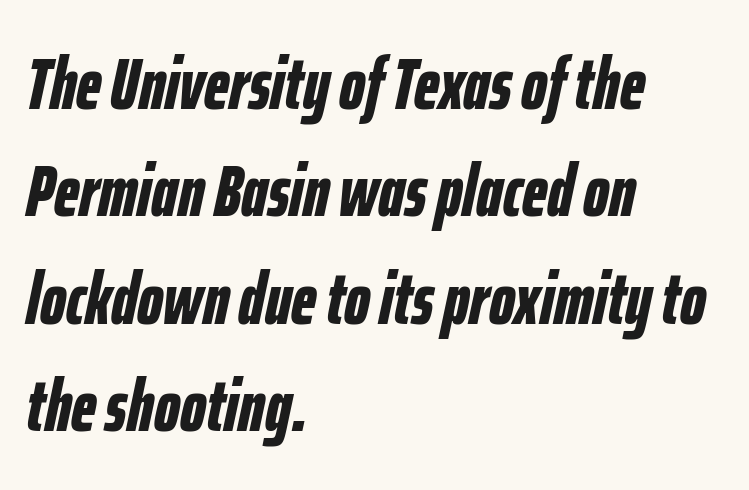
The image shows 73 px bold, condensed type, italic (leaning right); set left-aligned, normal line spacing (1.47x), normal letter spacing, not underlined; low stroke contrast and a medium x-height.
